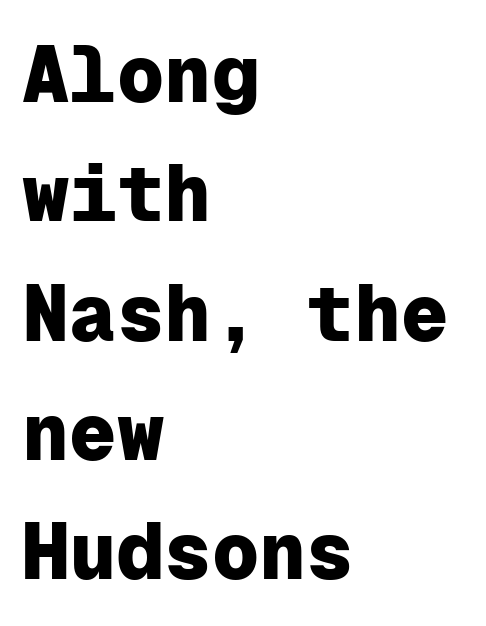
The image shows 79 px heavy sans-serif type, upright, monospaced; set left-aligned, normal line spacing (1.51x), normal letter spacing, not underlined; low stroke contrast and a medium x-height.
